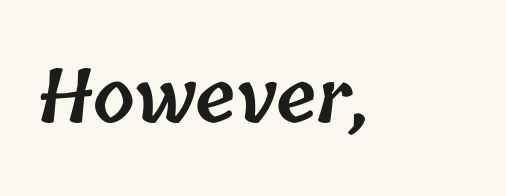
Q: Is the text bold? A: Semi-bold.
Q: Is the text underlined? A: No.
Q: Is the spacing between letters normal or unusually wide? A: Normal.
Q: Width (condensed, normal, or wide)? A: Normal.
Q: Stroke contrast? A: Low.
Q: x-height? A: Medium.
Q: Monospaced? A: No.
